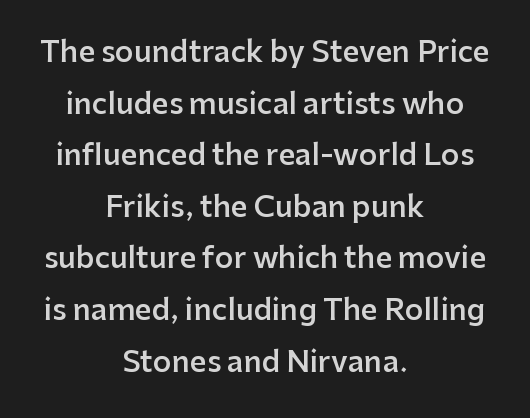
{"serif": "no", "italic": "no", "bold": "semi", "weight": "semibold", "width": "normal", "stroke_contrast": "low", "x_height": "medium", "monospaced": "no", "underline": "no", "align": "center", "line_spacing_ratio": 1.78, "letter_spacing": "normal", "letter_spacing_em": 0.0, "glyph_px": 29}
